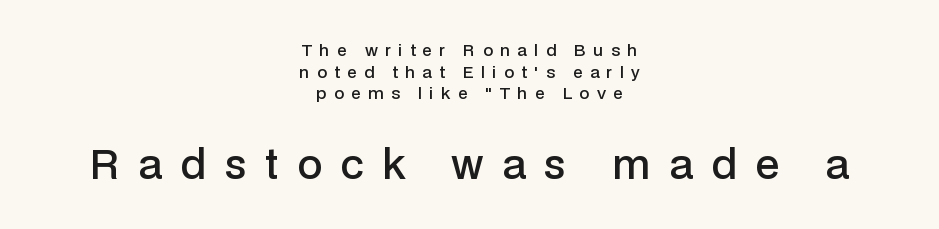
Q: Is the text bold? A: Semi-bold.
Q: Is the text italic (slanted)? A: No, it is upright.
Q: Is the typeface a serif or a sans-serif typeface? A: Sans-serif.
Q: Is the text underlined? A: No.
Q: How is the paragraph aligned? A: Centered.
Q: Is the spacing between letters normal or unusually wide? A: Unusually wide.
Q: Is the spacing between lines tight, normal or loose? A: Normal.
Q: Which block of text is set in a larger size, the first (top) or the second (bottom)? A: The second (bottom) one.
Q: Width (condensed, normal, or wide)? A: Normal.
Q: Stroke contrast? A: Low.
Q: x-height? A: Medium.
Q: Monospaced? A: No.
